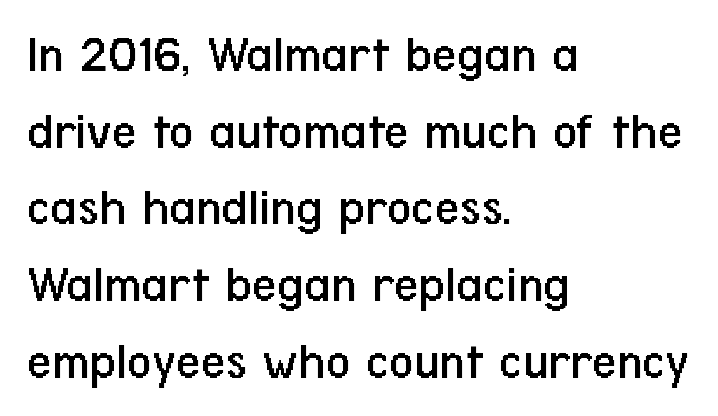
The image shows 54 px regular-weight, condensed sans-serif type, upright; set left-aligned, normal line spacing (1.42x), normal letter spacing, not underlined; low stroke contrast and a medium x-height.
